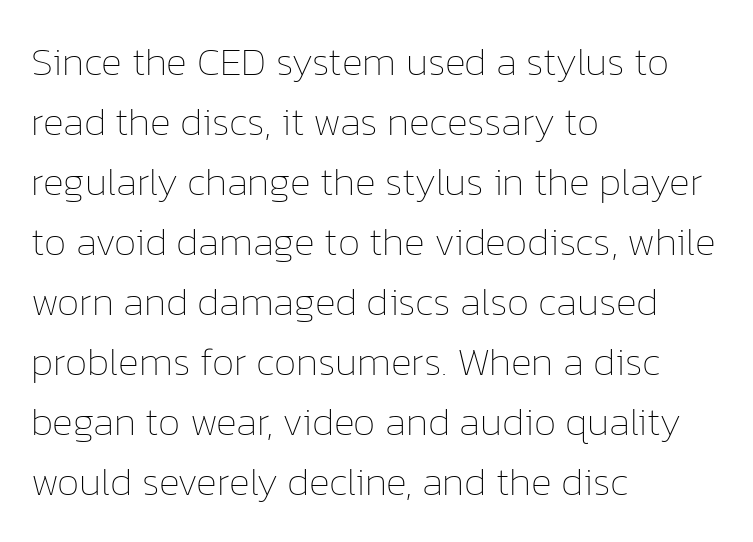
{"italic": "no", "bold": "no", "weight": "thin", "width": "normal", "stroke_contrast": "low", "x_height": "medium", "monospaced": "no", "underline": "no", "align": "left", "line_spacing": "normal", "line_spacing_ratio": 1.5, "letter_spacing": "normal", "letter_spacing_em": 0.0, "glyph_px": 40}
